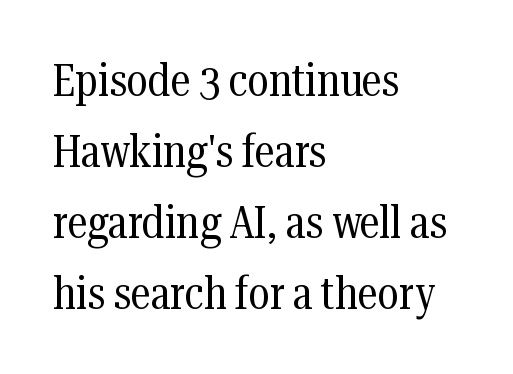
Q: Is the text bold? A: No.
Q: Is the text italic (slanted)? A: No, it is upright.
Q: Is the typeface a serif or a sans-serif typeface? A: Serif.
Q: Is the text underlined? A: No.
Q: How is the paragraph aligned? A: Left-aligned.
Q: Is the spacing between letters normal or unusually wide? A: Normal.
Q: Is the spacing between lines tight, normal or loose? A: Normal.
Q: Width (condensed, normal, or wide)? A: Condensed.
Q: Stroke contrast? A: Medium.
Q: x-height? A: Medium.
Q: Monospaced? A: No.
